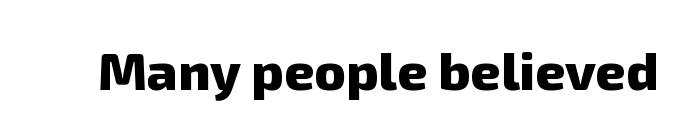
Q: Is the text bold? A: Yes.
Q: Is the typeface a serif or a sans-serif typeface? A: Sans-serif.
Q: Is the text underlined? A: No.
Q: Is the spacing between letters normal or unusually wide? A: Normal.
Q: Width (condensed, normal, or wide)? A: Normal.
Q: Stroke contrast? A: Low.
Q: x-height? A: Medium.
Q: Monospaced? A: No.
